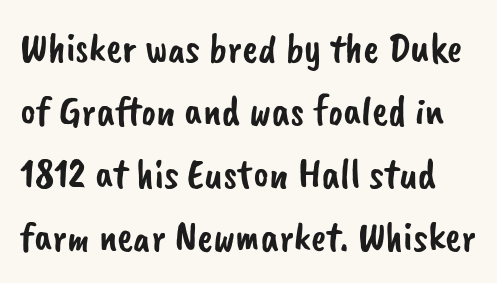
Q: Is the typeface a serif or a sans-serif typeface? A: Sans-serif.
Q: Is the text underlined? A: No.
Q: Is the spacing between letters normal or unusually wide? A: Normal.
Q: Is the spacing between lines tight, normal or loose? A: Normal.
Q: Width (condensed, normal, or wide)? A: Normal.
Q: Stroke contrast? A: Low.
Q: x-height? A: Small.
Q: Monospaced? A: No.
